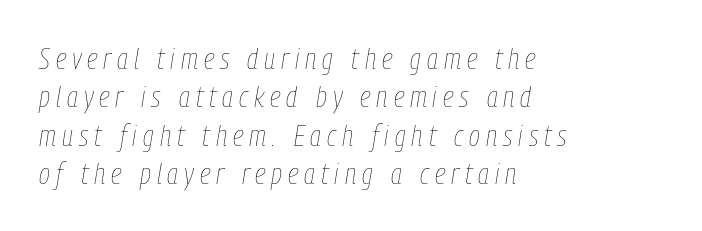
Q: Is the text bold? A: No.
Q: Is the text italic (slanted)? A: Yes, it leans right by about 9 degrees.
Q: Is the text underlined? A: No.
Q: How is the paragraph aligned? A: Left-aligned.
Q: Is the spacing between letters normal or unusually wide? A: Unusually wide.
Q: Is the spacing between lines tight, normal or loose? A: Normal.
Q: Width (condensed, normal, or wide)? A: Condensed.
Q: Stroke contrast? A: Low.
Q: x-height? A: Medium.
Q: Monospaced? A: No.
